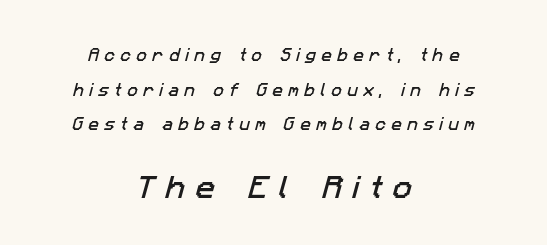
{"underline": "no", "align": "center", "line_spacing": "loose", "line_spacing_ratio": 2.47, "letter_spacing": "wide", "letter_spacing_em": 0.4, "larger_block": "second", "size_ratio": 1.86, "glyph_px": 26}
